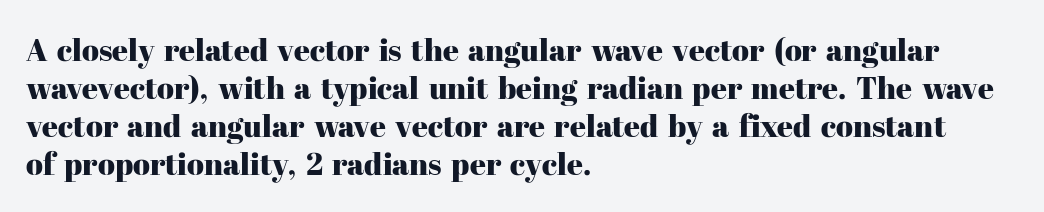
{"serif": "yes", "italic": "no", "width": "normal", "stroke_contrast": "high", "x_height": "medium", "monospaced": "no", "underline": "no", "align": "left", "line_spacing_ratio": 1.23, "letter_spacing": "normal", "letter_spacing_em": 0.0, "glyph_px": 31}
